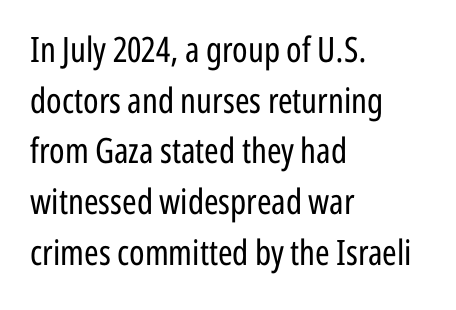
{"serif": "no", "italic": "no", "bold": "no", "weight": "regular", "width": "condensed", "stroke_contrast": "low", "x_height": "medium", "monospaced": "no", "underline": "no", "align": "left", "line_spacing": "normal", "line_spacing_ratio": 1.45, "letter_spacing": "normal", "letter_spacing_em": 0.0, "glyph_px": 35}
